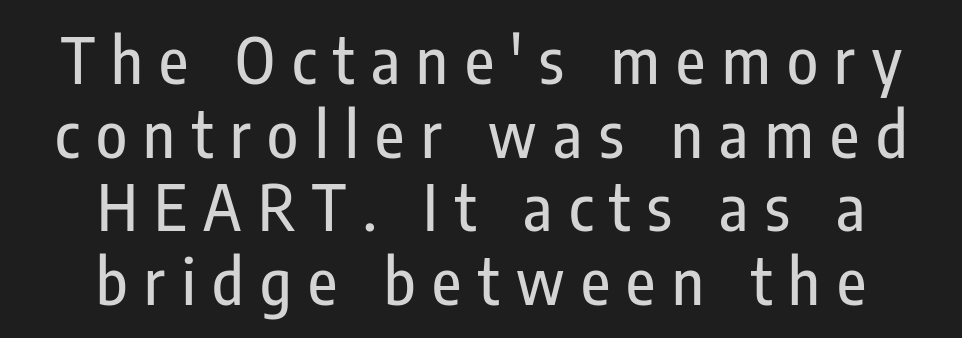
Q: Is the text italic (slanted)? A: No, it is upright.
Q: Is the typeface a serif or a sans-serif typeface? A: Sans-serif.
Q: Is the text underlined? A: No.
Q: How is the paragraph aligned? A: Centered.
Q: Is the spacing between letters normal or unusually wide? A: Unusually wide.
Q: Is the spacing between lines tight, normal or loose? A: Tight.
Q: Width (condensed, normal, or wide)? A: Condensed.
Q: Stroke contrast? A: Low.
Q: x-height? A: Medium.
Q: Monospaced? A: No.
